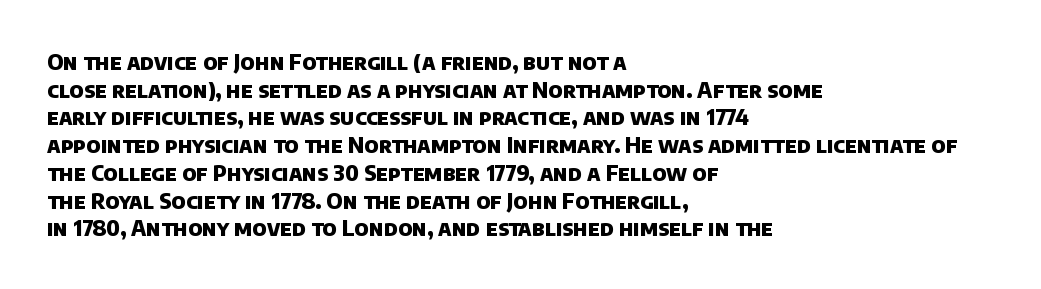
Q: Is the text bold? A: Yes.
Q: Is the text underlined? A: No.
Q: How is the paragraph aligned? A: Left-aligned.
Q: Is the spacing between letters normal or unusually wide? A: Normal.
Q: Is the spacing between lines tight, normal or loose? A: Normal.
